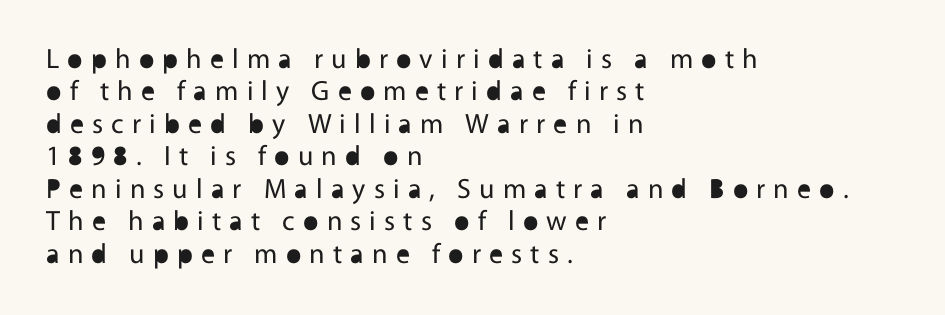
{"serif": "no", "italic": "no", "bold": "no", "weight": "regular", "width": "normal", "x_height": "medium", "monospaced": "no", "underline": "no", "align": "left", "line_spacing_ratio": 1.16, "letter_spacing": "wide", "letter_spacing_em": 0.29, "glyph_px": 28}
